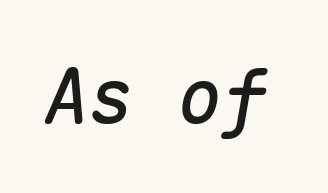
The whole block is typeset with a tilt. Beneath every word, the page is bare. Observe the ordinary spacing: letters are neighbours, not strangers. Do the characters align in a grid? Yes, the font is monospaced.
